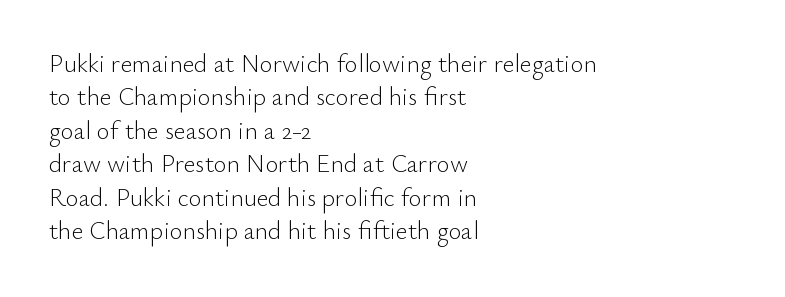
The image shows 25 px text type, upright; set left-aligned, normal line spacing (1.34x), normal letter spacing, not underlined.
